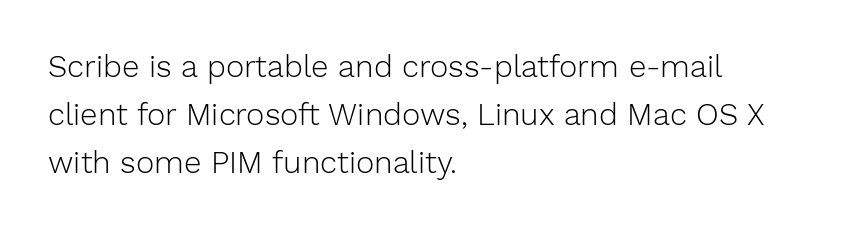
{"serif": "no", "italic": "no", "bold": "no", "weight": "light", "width": "normal", "stroke_contrast": "low", "x_height": "medium", "monospaced": "no", "underline": "no", "align": "left", "line_spacing": "normal", "line_spacing_ratio": 1.55, "letter_spacing": "normal", "letter_spacing_em": 0.0, "glyph_px": 31}
